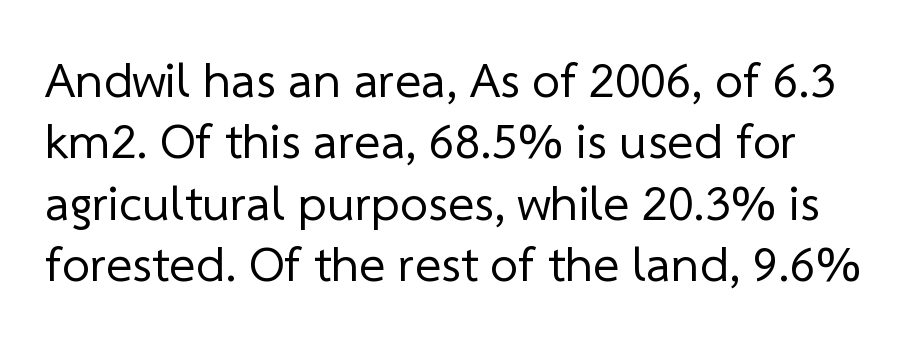
Each letter keeps its own natural width here, so spacing adapts to shape. How are the letters spaced? Ordinarily, with no added tracking. The characters display no serif detailing; their extremities are plain. The foot of each line stays bare and open. The weight would be labelled regular, book, light, or lighter still.
